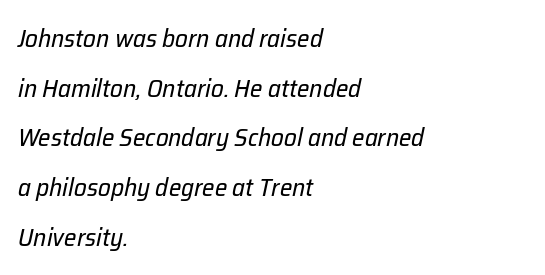
{"italic": "yes", "lean": "right", "slant_degrees": 12, "bold": "no", "underline": "no", "align": "left", "line_spacing": "loose", "line_spacing_ratio": 1.99, "letter_spacing": "normal", "letter_spacing_em": 0.0, "glyph_px": 25}
